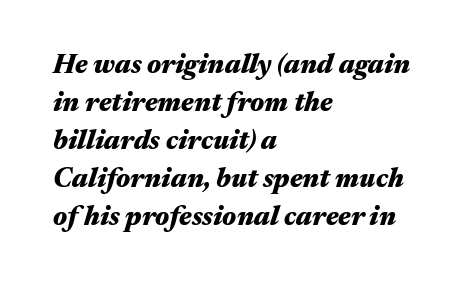
The glyphs are unaccompanied by any horizontal stroke below them. The designer left line spacing at the default. Standard letterfit; no display-style spreading of the glyphs. The typography opts for an oblique posture over an upright one. The lines in this sample share a left origin and differ only in where they stop. A full-strength bold gives these letters their thick strokes.
